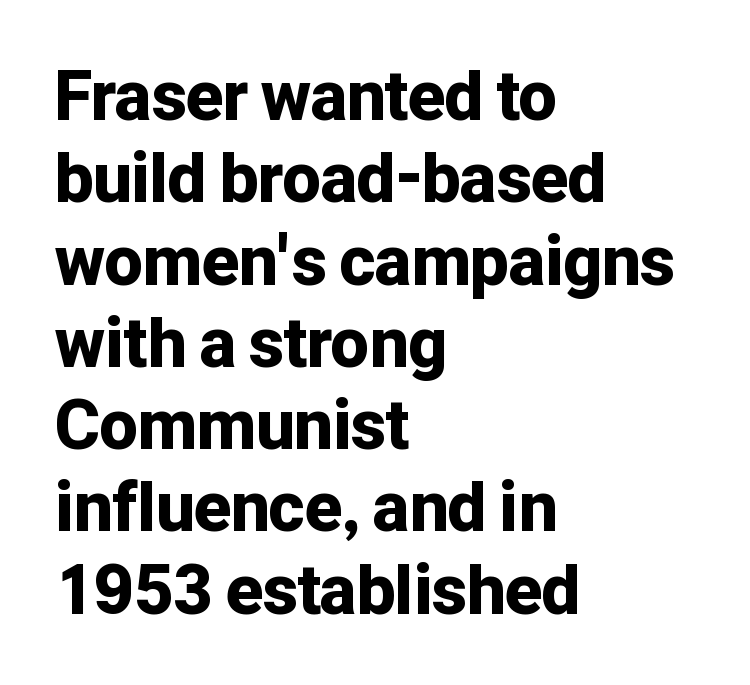
Q: Is the text bold? A: Yes.
Q: Is the text italic (slanted)? A: No, it is upright.
Q: Is the typeface a serif or a sans-serif typeface? A: Sans-serif.
Q: Is the text underlined? A: No.
Q: How is the paragraph aligned? A: Left-aligned.
Q: Is the spacing between letters normal or unusually wide? A: Normal.
Q: Width (condensed, normal, or wide)? A: Normal.
Q: Stroke contrast? A: Low.
Q: x-height? A: Medium.
Q: Monospaced? A: No.
